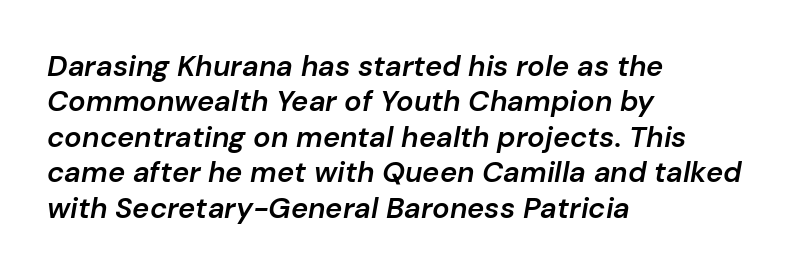
Q: Is the text bold? A: Semi-bold.
Q: Is the text italic (slanted)? A: Yes, it leans right by about 10 degrees.
Q: Is the text underlined? A: No.
Q: How is the paragraph aligned? A: Left-aligned.
Q: Is the spacing between letters normal or unusually wide? A: Normal.
Q: Width (condensed, normal, or wide)? A: Normal.
Q: Stroke contrast? A: Low.
Q: x-height? A: Medium.
Q: Monospaced? A: No.
